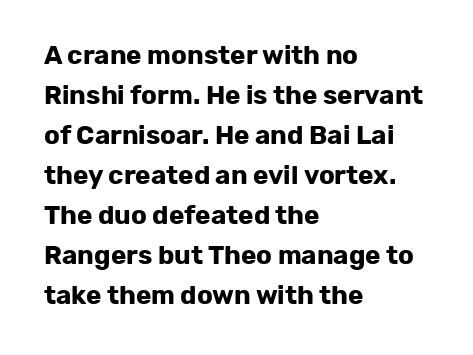
The letterforms sit shoulder to shoulder at normal distance. If you measured baseline to baseline, you'd find a middling distance. The specimen omits any rule beneath the text block's lines. These lines stack with their left ends in a neat column.
